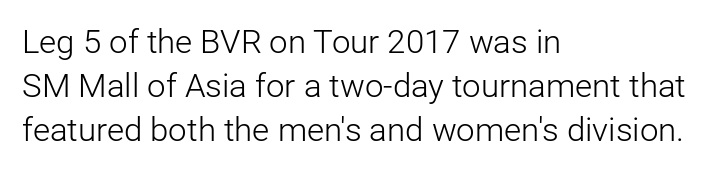
{"serif": "no", "italic": "no", "bold": "no", "weight": "light", "width": "normal", "stroke_contrast": "low", "x_height": "medium", "monospaced": "no", "underline": "no", "align": "left", "line_spacing": "normal", "line_spacing_ratio": 1.34, "letter_spacing": "normal", "letter_spacing_em": 0.0, "glyph_px": 33}
